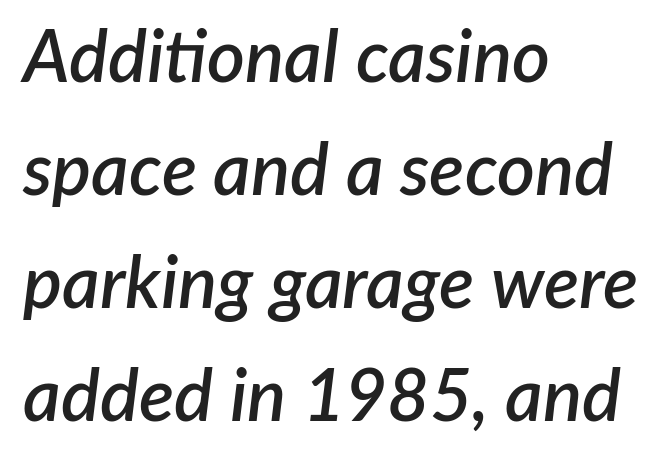
The image shows 73 px semibold type, italic (leaning right); set left-aligned, normal line spacing (1.55x), normal letter spacing, not underlined; low stroke contrast and a medium x-height.
